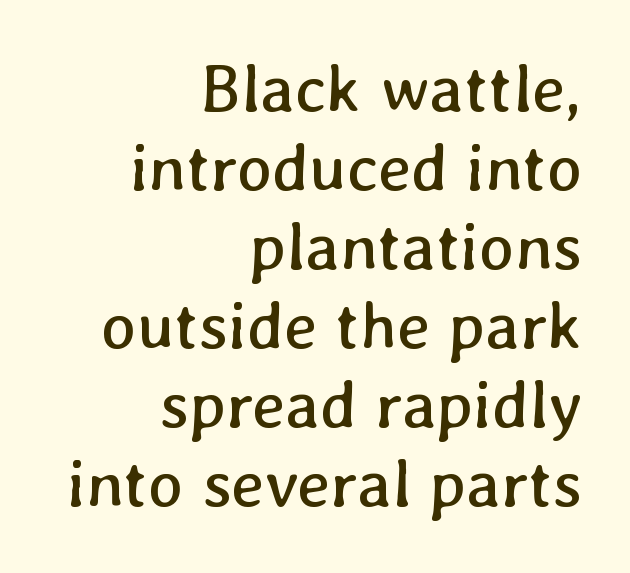
The cut favours lightness, reaching ordinary text weight at its darkest. No extra tracking has been applied to these lines. Honestly, there is no underline to notice here at all. These lines are rendered in a variable-pitch font. The typesetter chose a ragged-left arrangement here.
